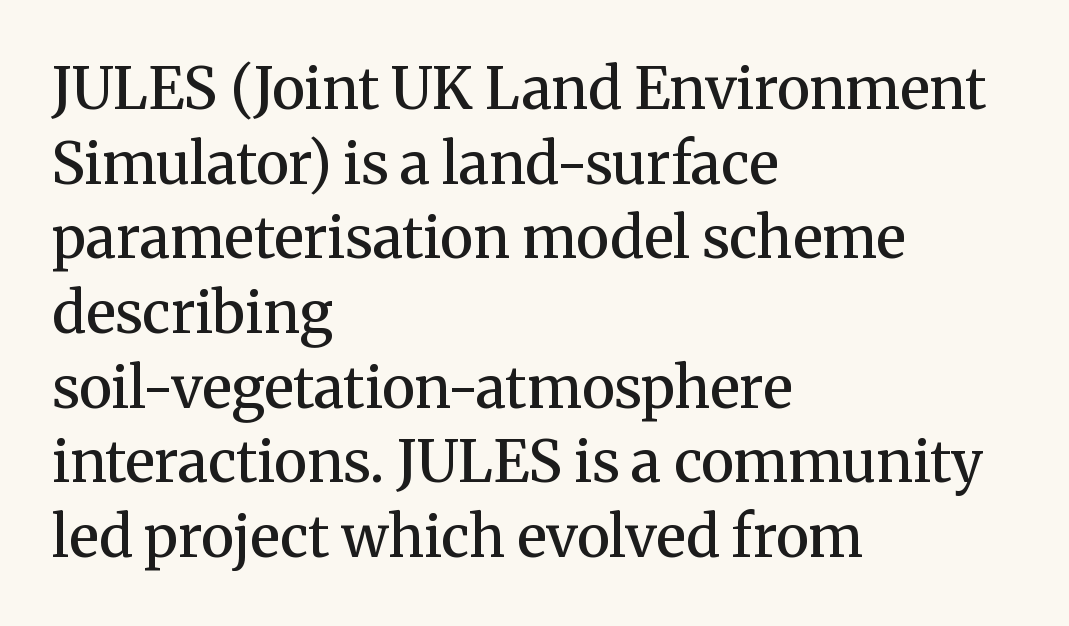
{"serif": "yes", "italic": "no", "bold": "semi", "weight": "semibold", "width": "normal", "stroke_contrast": "medium", "x_height": "medium", "monospaced": "no", "underline": "no", "align": "left", "line_spacing": "normal", "line_spacing_ratio": 1.31, "letter_spacing": "normal", "letter_spacing_em": 0.0, "glyph_px": 57}
